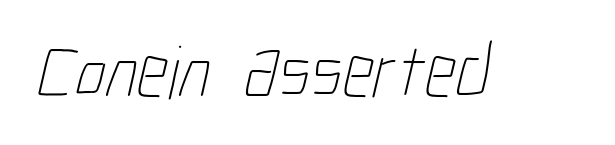
The image shows 76 px thin, condensed type; set normal letter spacing, not underlined; low stroke contrast and a medium x-height.
